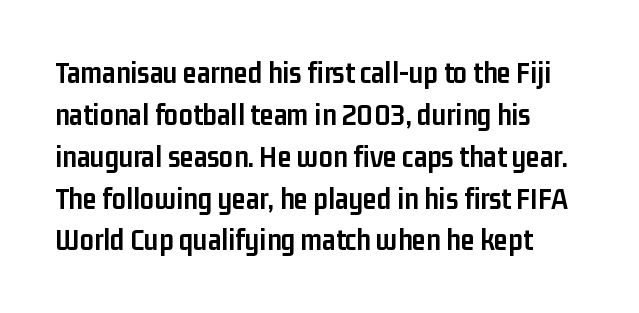
{"serif": "no", "italic": "no", "bold": "yes", "weight": "semibold", "width": "condensed", "stroke_contrast": "low", "x_height": "medium", "monospaced": "no", "underline": "no", "align": "left", "line_spacing": "normal", "line_spacing_ratio": 1.35, "letter_spacing": "normal", "letter_spacing_em": 0.0, "glyph_px": 31}
